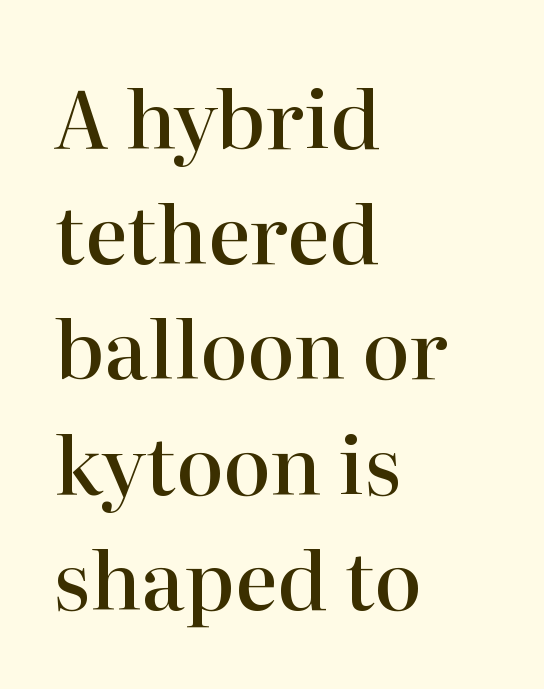
{"serif": "yes", "italic": "no", "bold": "semi", "weight": "semibold", "width": "normal", "stroke_contrast": "high", "x_height": "medium", "monospaced": "no", "underline": "no", "align": "left", "line_spacing": "normal", "line_spacing_ratio": 1.44, "letter_spacing": "normal", "letter_spacing_em": 0.0, "glyph_px": 80}
